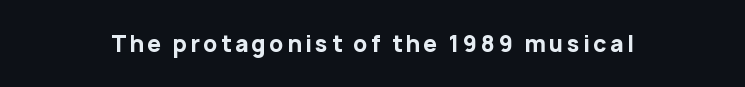
The image shows 22 px bold type, upright; set not underlined.
